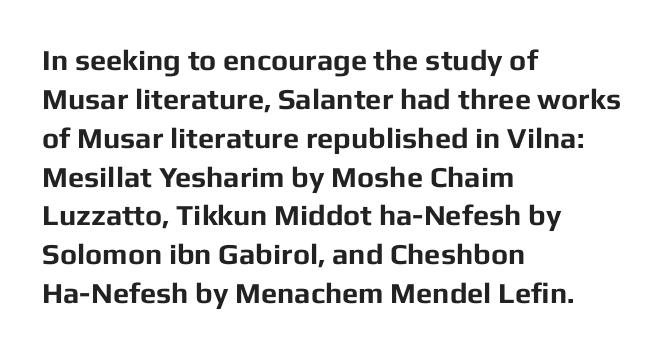
The image shows 29 px bold sans-serif type, upright; set left-aligned, normal line spacing (1.34x), normal letter spacing, not underlined; low stroke contrast and a medium x-height.
